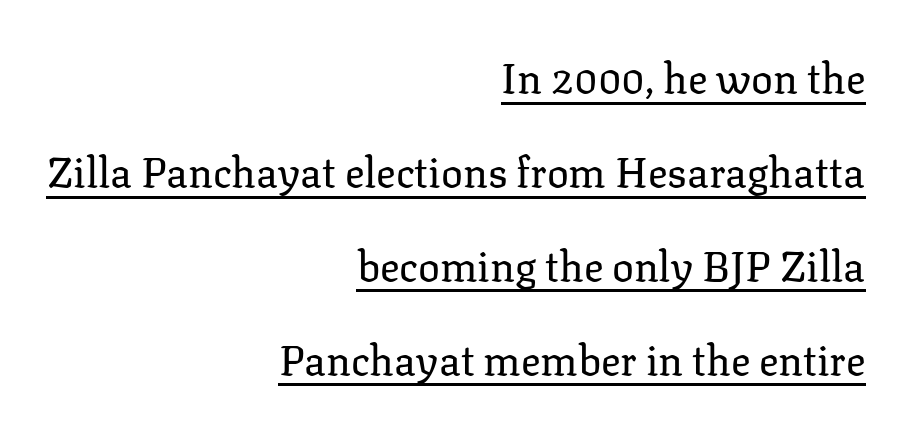
The image shows 41 px regular-weight serif type, upright; set right-aligned, loose line spacing (2.29x), normal letter spacing, underlined; low stroke contrast and a medium x-height.
